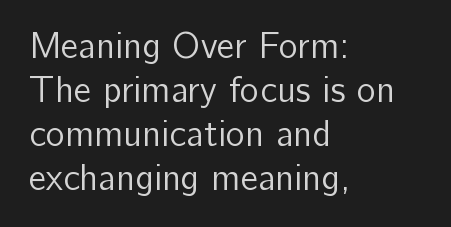
{"serif": "no", "italic": "no", "bold": "no", "weight": "regular", "width": "normal", "stroke_contrast": "low", "x_height": "medium", "monospaced": "no", "underline": "no", "align": "left", "line_spacing_ratio": 1.22, "letter_spacing": "normal", "letter_spacing_em": 0.0, "glyph_px": 36}
